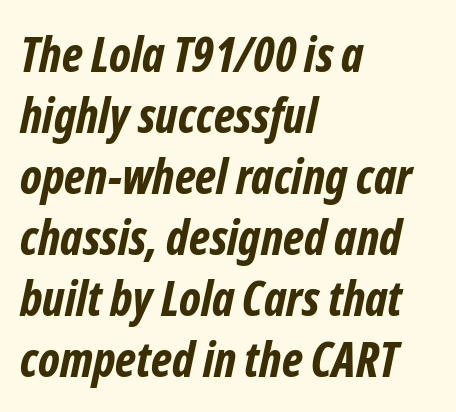
The area under the type is left untouched. A student would call this left alignment; a typographer would say flush left, rag right. The glyphs in this specimen are sans serif. Proportional: the letters do not fall into vertical columns. Leading: standard. Short note: letters normally spaced.
